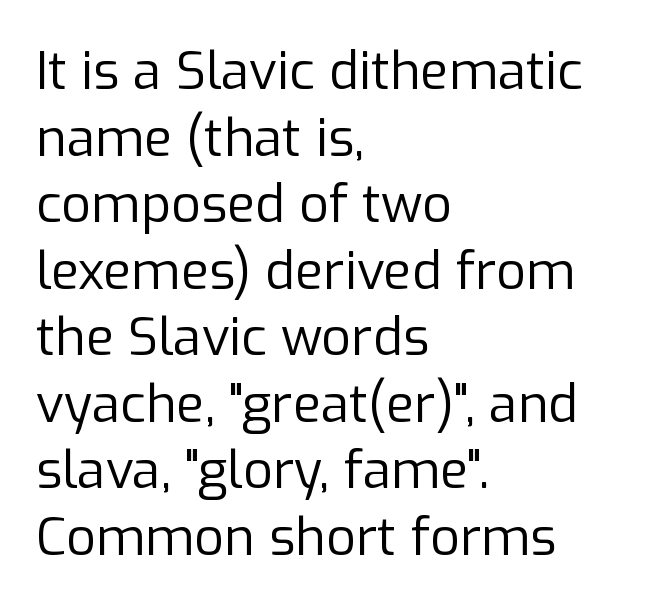
Q: Is the text bold? A: No.
Q: Is the text italic (slanted)? A: No, it is upright.
Q: Is the typeface a serif or a sans-serif typeface? A: Sans-serif.
Q: Is the text underlined? A: No.
Q: How is the paragraph aligned? A: Left-aligned.
Q: Is the spacing between letters normal or unusually wide? A: Normal.
Q: Is the spacing between lines tight, normal or loose? A: Normal.
Q: Width (condensed, normal, or wide)? A: Normal.
Q: Stroke contrast? A: Low.
Q: x-height? A: Medium.
Q: Monospaced? A: No.
